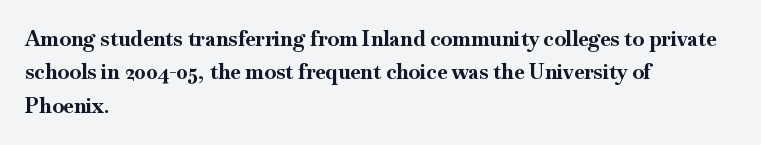
Q: Is the text bold? A: Yes.
Q: Is the text italic (slanted)? A: No, it is upright.
Q: Is the text underlined? A: No.
Q: How is the paragraph aligned? A: Left-aligned.
Q: Is the spacing between letters normal or unusually wide? A: Normal.
Q: Is the spacing between lines tight, normal or loose? A: Normal.
